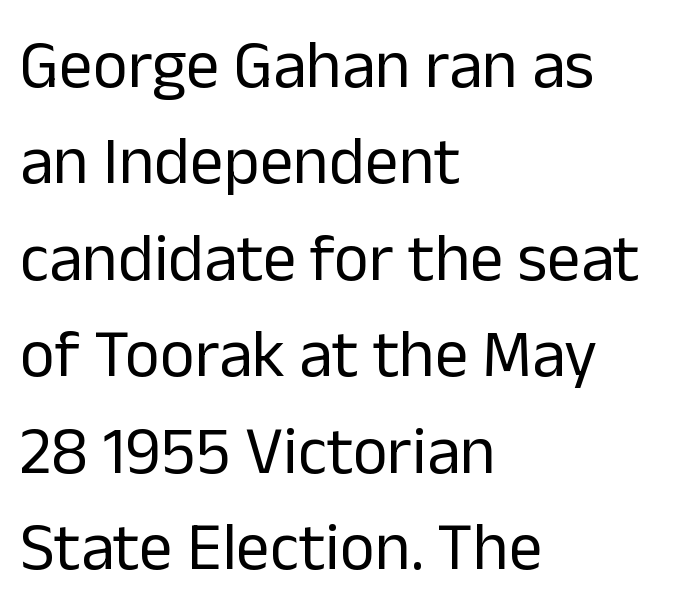
Character widths vary here, with narrow letters taking less room than wide ones. Letter spacing: default. Notice how descenders clear the ascenders below comfortably — that's standard leading. This sample is left-justified, so line endings fall wherever the words run out. The strokes carry an ordinary text weight at most.
